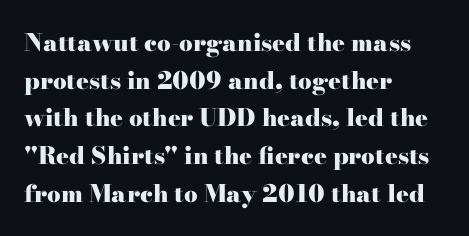
Heavy, bold letterforms. Quick note: underline off. The space between consecutive lines is moderate. This is roman type, the default non-slanted kind. The compositor pushed each line to the left boundary.
